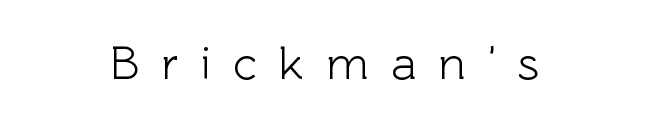
{"serif": "no", "italic": "no", "width": "normal", "x_height": "medium", "monospaced": "no", "underline": "no", "align": "center", "letter_spacing": "wide", "letter_spacing_em": 0.48, "glyph_px": 47}
